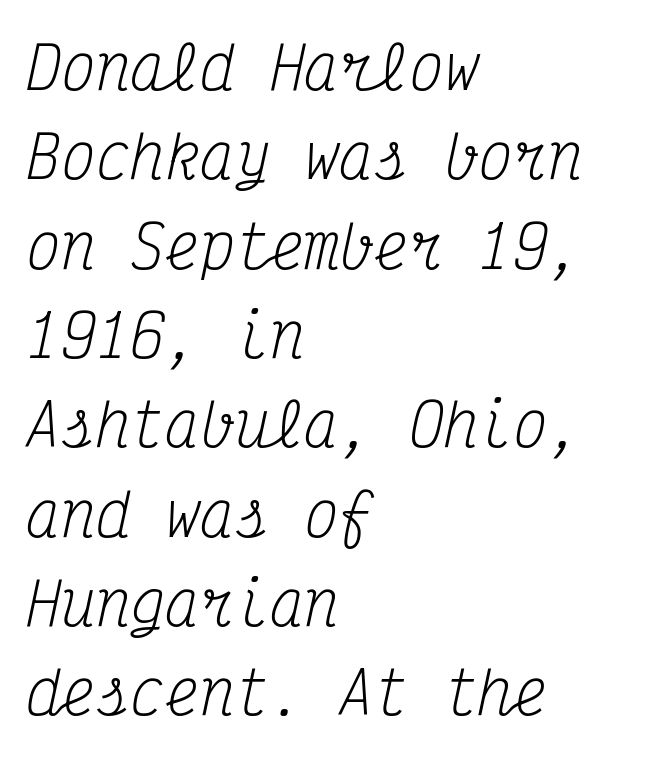
Q: Is the text bold? A: No.
Q: Is the text italic (slanted)? A: Yes, it leans right by about 12 degrees.
Q: Is the typeface a serif or a sans-serif typeface? A: Serif.
Q: Is the text underlined? A: No.
Q: How is the paragraph aligned? A: Left-aligned.
Q: Is the spacing between letters normal or unusually wide? A: Normal.
Q: Is the spacing between lines tight, normal or loose? A: Normal.
Q: Width (condensed, normal, or wide)? A: Condensed.
Q: Stroke contrast? A: Medium.
Q: x-height? A: Medium.
Q: Monospaced? A: Yes.
